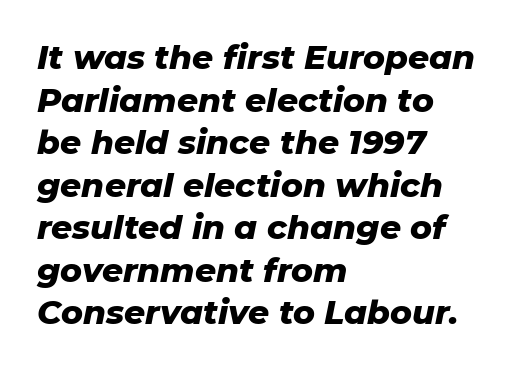
{"italic": "yes", "lean": "right", "slant_degrees": 11, "bold": "yes", "weight": "heavy", "width": "normal", "stroke_contrast": "low", "x_height": "medium", "monospaced": "no", "underline": "no", "align": "left", "line_spacing": "normal", "line_spacing_ratio": 1.29, "letter_spacing": "normal", "letter_spacing_em": 0.0, "glyph_px": 33}
